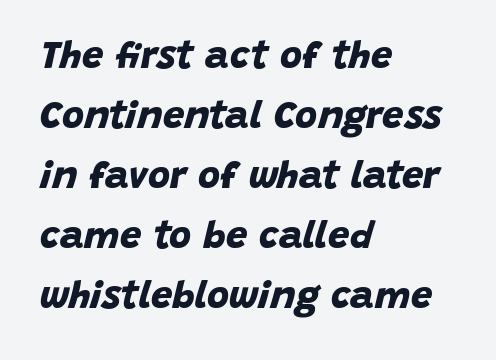
{"serif": "no", "bold": "yes", "weight": "bold", "width": "normal", "stroke_contrast": "low", "x_height": "large", "monospaced": "no", "underline": "no", "align": "left", "line_spacing": "normal", "line_spacing_ratio": 1.58, "letter_spacing": "normal", "letter_spacing_em": 0.0, "glyph_px": 38}
